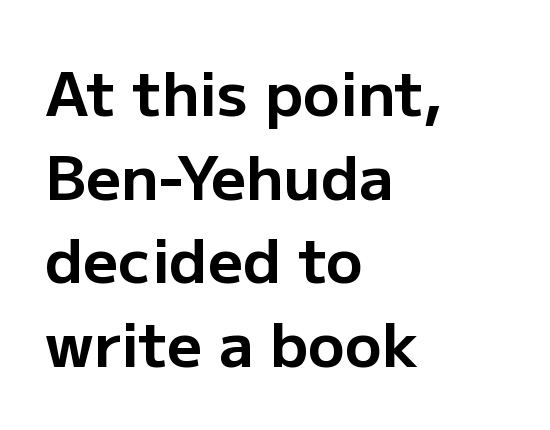
The image shows 61 px bold sans-serif type, upright; set left-aligned, normal line spacing (1.37x), normal letter spacing, not underlined; low stroke contrast and a medium x-height.
